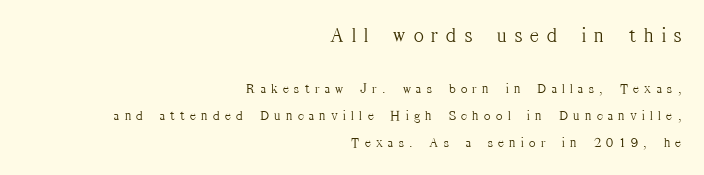
The image shows 21 px text type, upright; set right-aligned, loose line spacing (1.93x), unusually wide letter spacing (+0.39 em), not underlined; the first (top) block is 1.5x larger.
